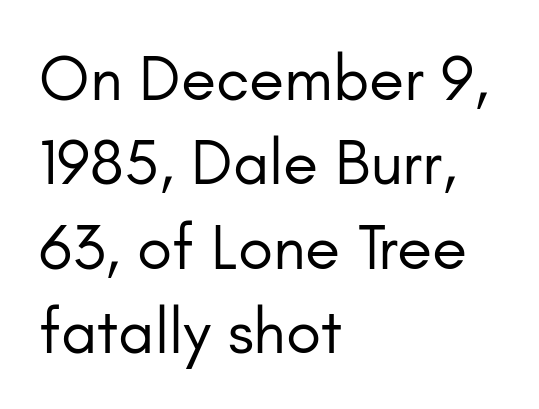
{"serif": "no", "italic": "no", "bold": "no", "weight": "regular", "width": "normal", "stroke_contrast": "low", "x_height": "small", "monospaced": "no", "underline": "no", "align": "left", "line_spacing": "normal", "line_spacing_ratio": 1.32, "letter_spacing": "normal", "letter_spacing_em": 0.0, "glyph_px": 64}
